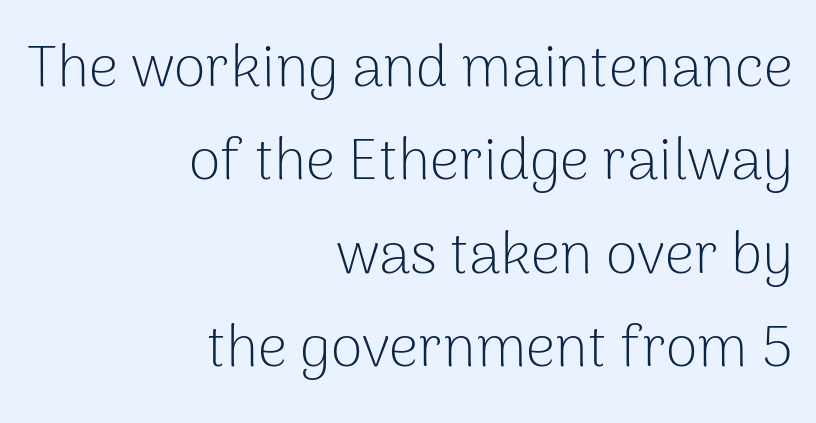
{"serif": "no", "italic": "no", "bold": "no", "weight": "light", "width": "normal", "stroke_contrast": "low", "x_height": "medium", "monospaced": "no", "underline": "no", "align": "right", "line_spacing": "normal", "line_spacing_ratio": 1.61, "letter_spacing": "normal", "letter_spacing_em": 0.0, "glyph_px": 58}
